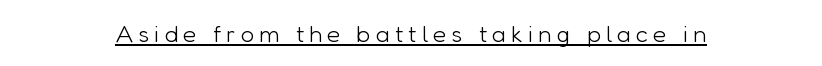
Q: Is the text bold? A: No.
Q: Is the text italic (slanted)? A: No, it is upright.
Q: Is the text underlined? A: Yes.
Q: Is the spacing between letters normal or unusually wide? A: Unusually wide.
